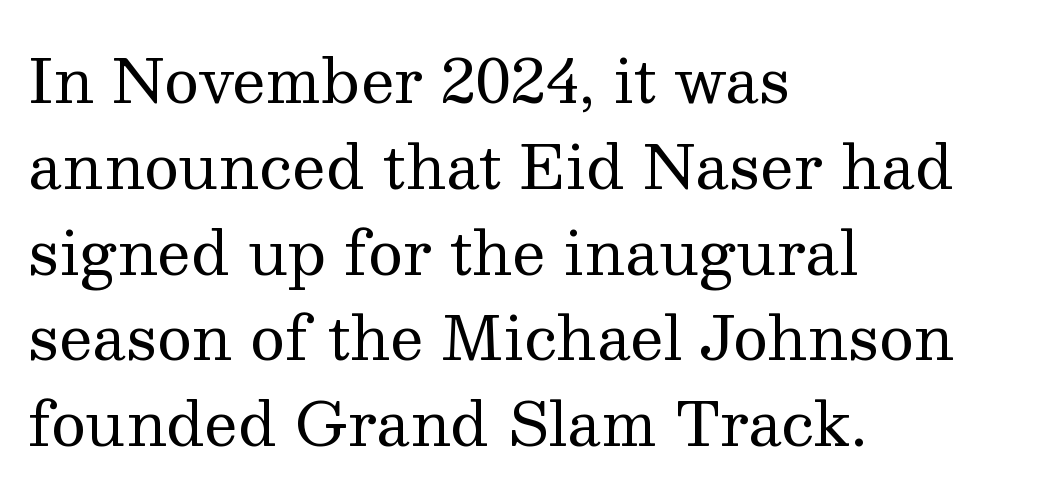
{"serif": "yes", "italic": "no", "bold": "no", "weight": "regular", "width": "normal", "stroke_contrast": "medium", "x_height": "medium", "monospaced": "no", "underline": "no", "align": "left", "line_spacing": "normal", "line_spacing_ratio": 1.43, "letter_spacing": "normal", "letter_spacing_em": 0.0, "glyph_px": 60}
